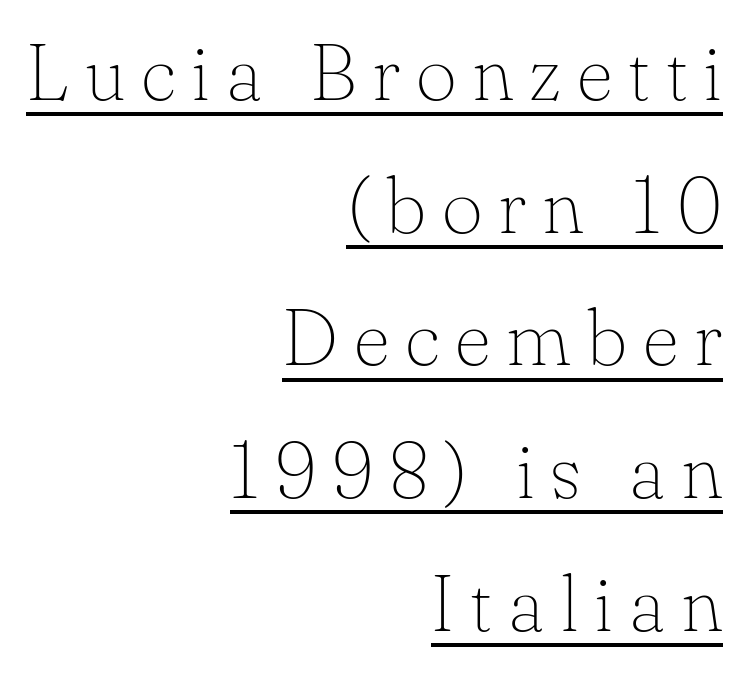
{"serif": "yes", "italic": "no", "bold": "no", "weight": "thin", "width": "normal", "stroke_contrast": "low", "x_height": "small", "monospaced": "no", "underline": "yes", "align": "right", "line_spacing": "normal", "line_spacing_ratio": 1.68, "letter_spacing": "wide", "letter_spacing_em": 0.2, "glyph_px": 79}
